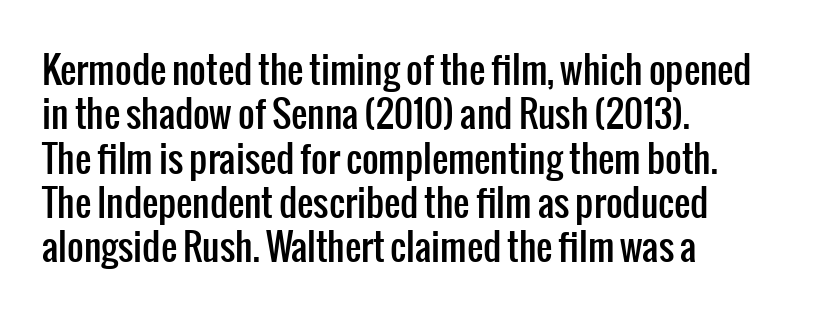
The image shows 36 px condensed sans-serif type, upright; set left-aligned, line spacing 1.23x, normal letter spacing, not underlined; low stroke contrast and a medium x-height.
